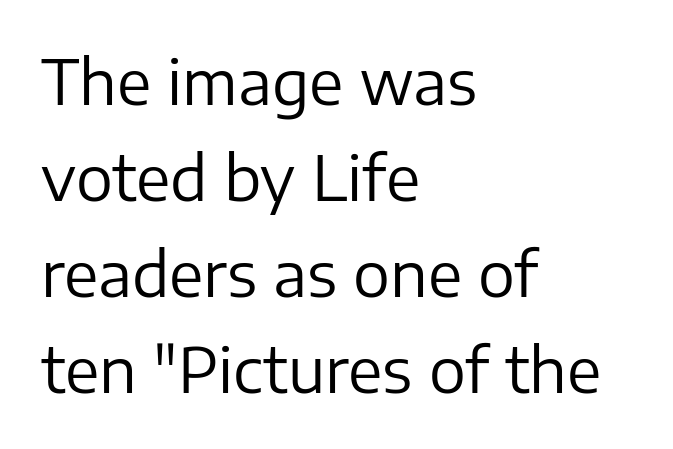
Varying glyph widths throughout — classic text-font behaviour. In terms of letterspacing, this is plain default setting. Every character sits straight up, as roman type does. Stroke terminals: plain, sans-serif. Casual observation: everything's shoved over to the left. Letters rest on an invisible, unmarked baseline.
